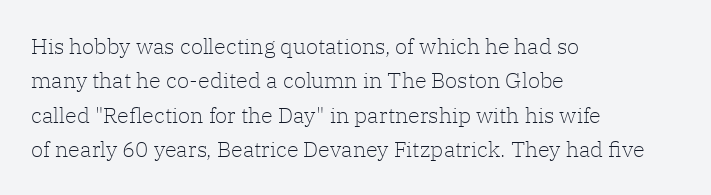
{"italic": "no", "bold": "no", "underline": "no", "align": "left", "line_spacing": "normal", "line_spacing_ratio": 1.56, "letter_spacing": "normal", "letter_spacing_em": 0.0, "glyph_px": 22}
